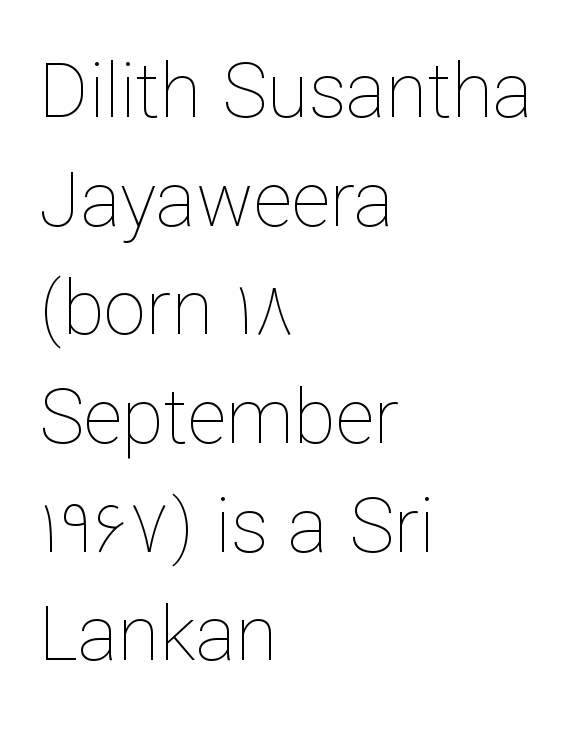
{"italic": "no", "bold": "no", "weight": "thin", "width": "normal", "stroke_contrast": "low", "x_height": "medium", "monospaced": "no", "underline": "no", "align": "left", "line_spacing": "normal", "line_spacing_ratio": 1.43, "letter_spacing": "normal", "letter_spacing_em": 0.0, "glyph_px": 76}
